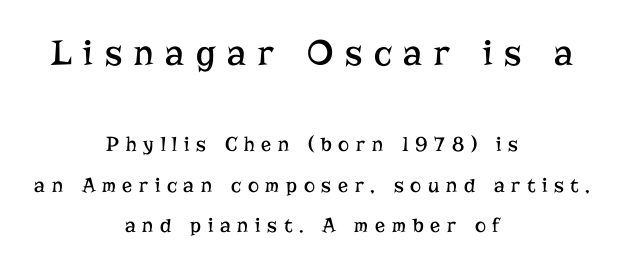
{"serif": "yes", "italic": "no", "bold": "no", "weight": "regular", "width": "normal", "stroke_contrast": "low", "x_height": "medium", "monospaced": "no", "underline": "no", "align": "center", "line_spacing": "loose", "line_spacing_ratio": 1.93, "letter_spacing": "wide", "letter_spacing_em": 0.32, "larger_block": "first", "size_ratio": 1.76, "glyph_px": 37}
